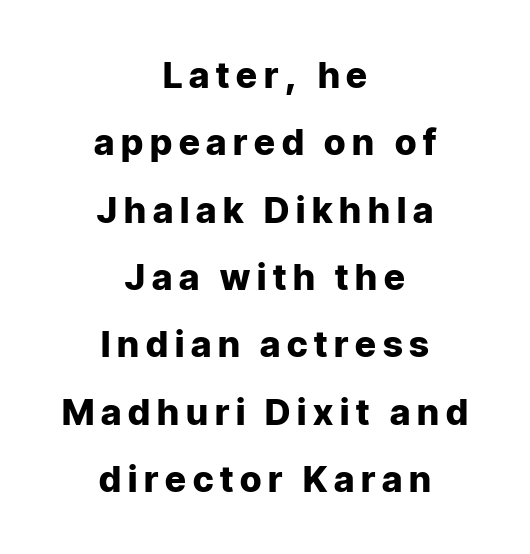
The image shows 36 px heavy sans-serif type, upright; set centered, line spacing 1.87x, not underlined; low stroke contrast and a medium x-height.
